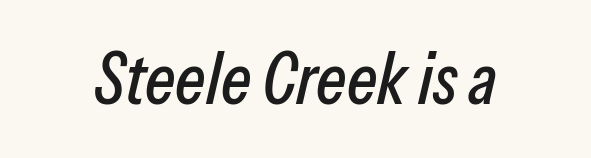
Q: Is the text italic (slanted)? A: Yes, it leans right by about 13 degrees.
Q: Is the text underlined? A: No.
Q: Is the spacing between letters normal or unusually wide? A: Normal.
Q: Width (condensed, normal, or wide)? A: Condensed.
Q: Stroke contrast? A: Low.
Q: x-height? A: Medium.
Q: Monospaced? A: No.
